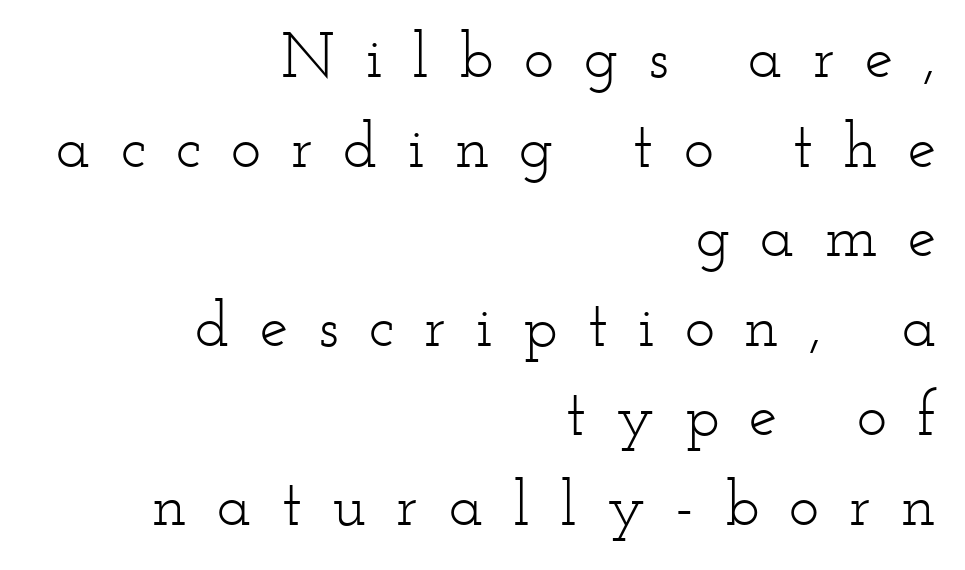
The image shows 64 px light, wide serif type, upright; set right-aligned, normal line spacing (1.4x), unusually wide letter spacing (+0.47 em), not underlined; low stroke contrast and a small x-height.
